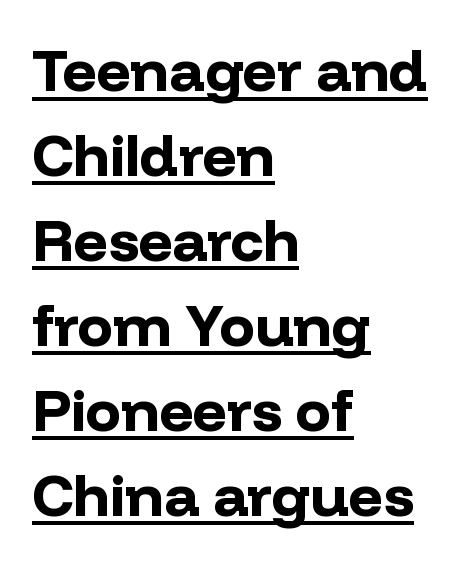
Q: Is the text bold? A: Yes.
Q: Is the text italic (slanted)? A: No, it is upright.
Q: Is the typeface a serif or a sans-serif typeface? A: Sans-serif.
Q: Is the text underlined? A: Yes.
Q: How is the paragraph aligned? A: Left-aligned.
Q: Is the spacing between letters normal or unusually wide? A: Normal.
Q: Is the spacing between lines tight, normal or loose? A: Normal.
Q: Width (condensed, normal, or wide)? A: Normal.
Q: Stroke contrast? A: Low.
Q: x-height? A: Medium.
Q: Monospaced? A: No.
